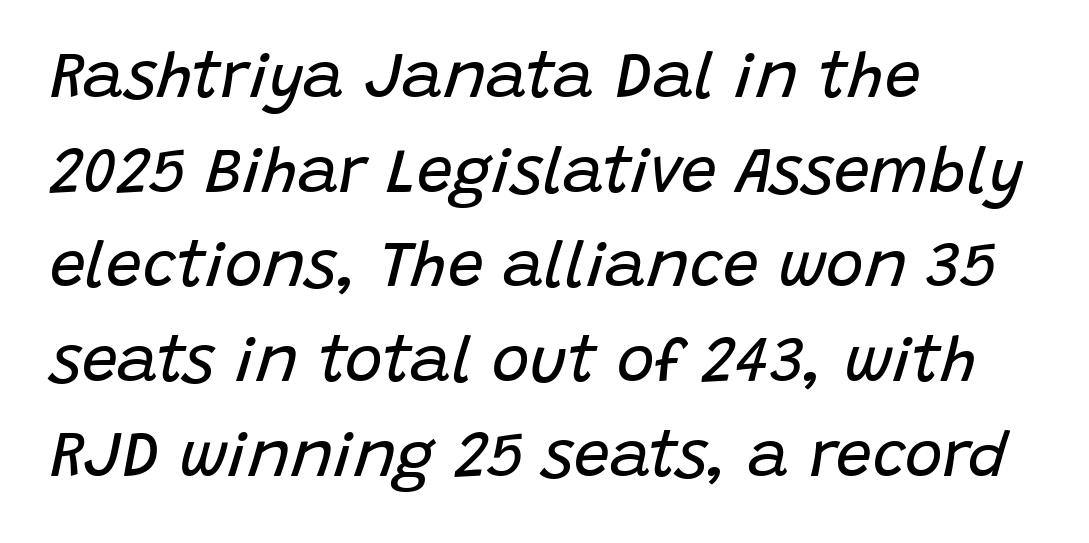
The strokes carry an ordinary text weight at most. The foot of each line stays bare and open. The rendering keeps characters at their native spacing. The space between consecutive lines is moderate. The letters advance in unequal steps, a hallmark of proportional type.
